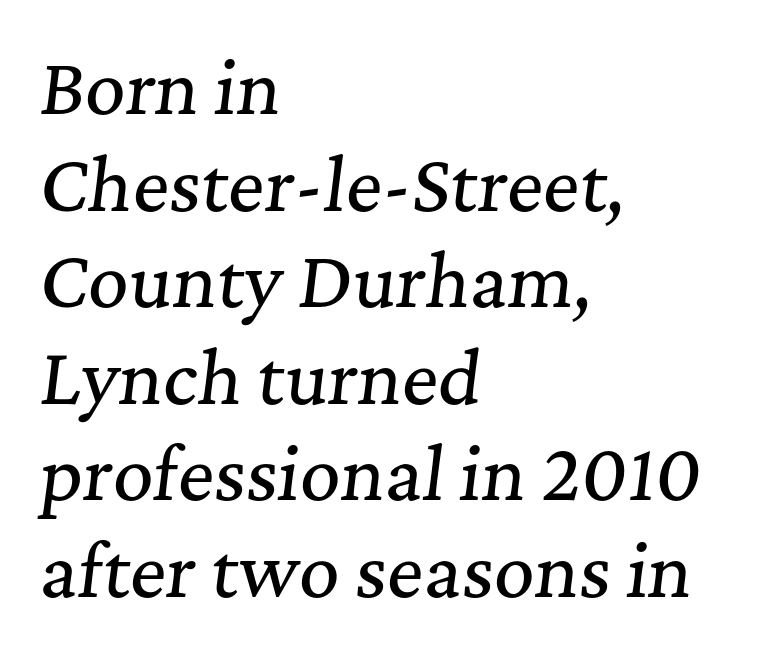
The image shows 70 px serif type, italic (leaning right); set left-aligned, normal line spacing (1.38x), normal letter spacing, not underlined; medium stroke contrast and a medium x-height.
